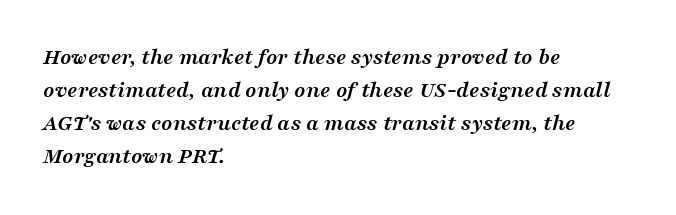
Q: Is the text bold? A: Yes.
Q: Is the text italic (slanted)? A: Yes, it leans right by about 16 degrees.
Q: Is the text underlined? A: No.
Q: How is the paragraph aligned? A: Left-aligned.
Q: Is the spacing between letters normal or unusually wide? A: Normal.
Q: Is the spacing between lines tight, normal or loose? A: Normal.
